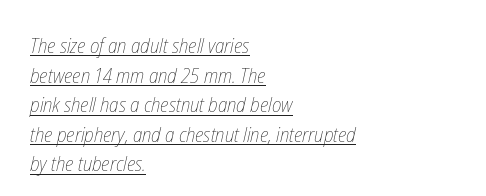
{"bold": "no", "underline": "yes", "align": "left", "line_spacing": "normal", "line_spacing_ratio": 1.41, "letter_spacing": "normal", "letter_spacing_em": 0.0, "glyph_px": 21}
